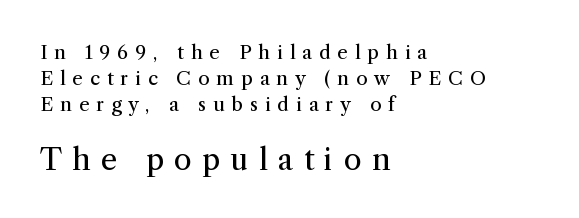
The image shows 29 px regular-weight serif type, upright; set left-aligned, normal line spacing (1.36x), unusually wide letter spacing (+0.36 em), not underlined; the second (bottom) block is 1.53x larger; medium stroke contrast and a medium x-height.
